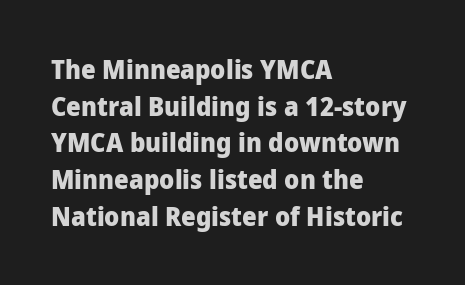
Caption: multi-line text, flush left, ragged right. Look at the tracking — it's just the regular setting, nothing added. Upright lettering throughout. The passage shown is emphatically bold. The passage shown is not underscored anywhere.
